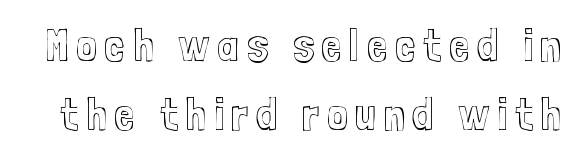
The face used here is proportionally spaced, like ordinary book or web type. The string is rendered with underlining switched off. Summary of vertical rhythm: regular, with standard interline spacing. You can tell it's not italic because the verticals are truly vertical.
